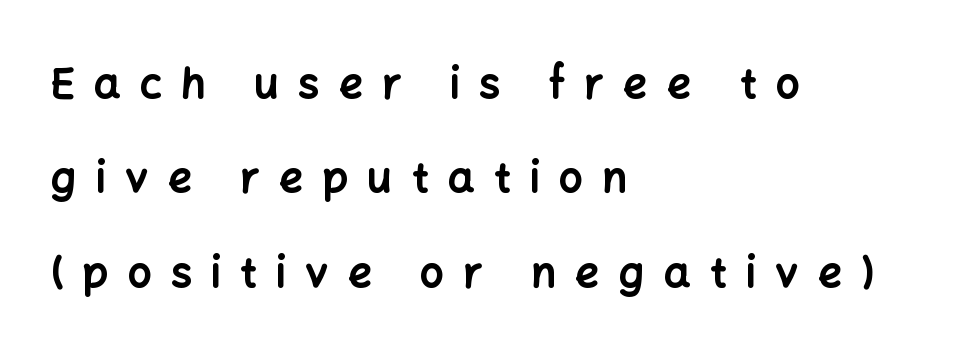
Q: Is the text bold? A: Yes.
Q: Is the text italic (slanted)? A: No, it is upright.
Q: Is the typeface a serif or a sans-serif typeface? A: Sans-serif.
Q: Is the text underlined? A: No.
Q: How is the paragraph aligned? A: Left-aligned.
Q: Is the spacing between letters normal or unusually wide? A: Unusually wide.
Q: Is the spacing between lines tight, normal or loose? A: Loose.
Q: Width (condensed, normal, or wide)? A: Normal.
Q: Stroke contrast? A: Low.
Q: x-height? A: Medium.
Q: Monospaced? A: No.
